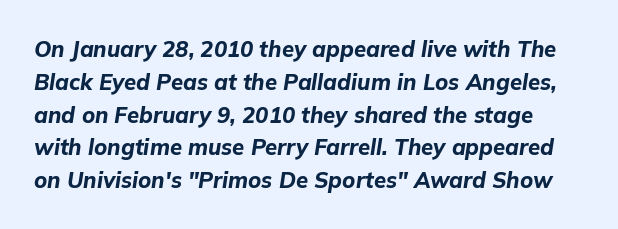
No word sits above an underline. Look at the tracking — it's just the regular setting, nothing added. Rendered with sloped, italic letterforms. Honestly, the row spacing looks completely unremarkable.
